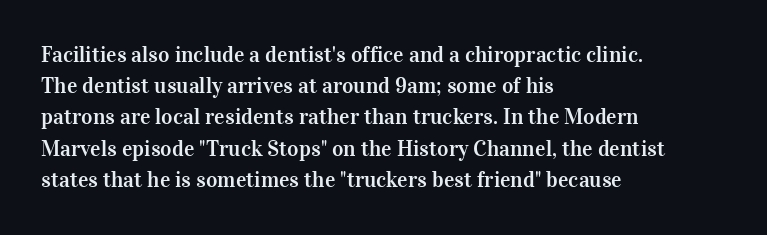
Nope, not italic — everything's standing straight. You could call the tracking neutral — neither tight nor loose. Descenders hang freely into open space. Vertical spacing — default. The compositor pushed each line to the left boundary.
